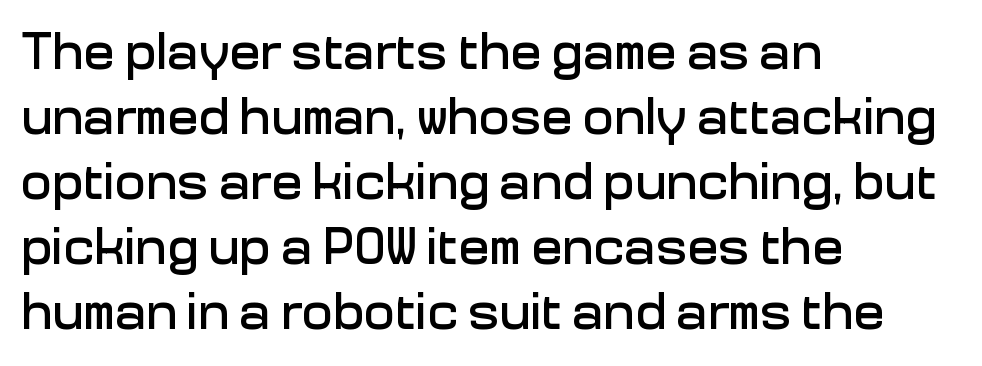
{"serif": "no", "italic": "no", "width": "normal", "stroke_contrast": "low", "x_height": "medium", "monospaced": "no", "underline": "no", "align": "left", "line_spacing": "normal", "line_spacing_ratio": 1.25, "letter_spacing": "normal", "letter_spacing_em": 0.0, "glyph_px": 52}
